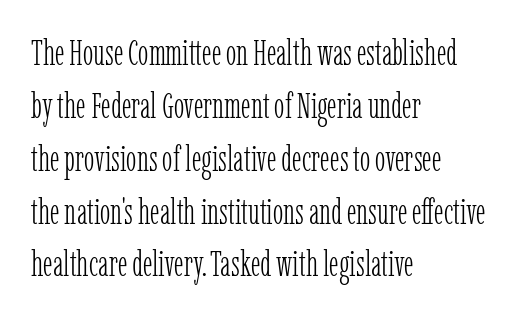
{"serif": "yes", "italic": "no", "bold": "no", "weight": "light", "width": "condensed", "stroke_contrast": "low", "x_height": "medium", "monospaced": "no", "underline": "no", "align": "left", "line_spacing": "normal", "line_spacing_ratio": 1.51, "letter_spacing": "normal", "letter_spacing_em": 0.0, "glyph_px": 35}
